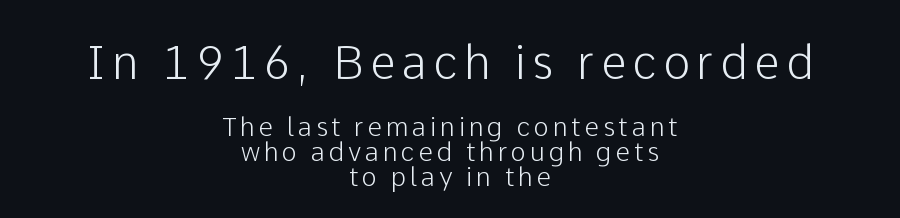
{"serif": "no", "italic": "no", "width": "normal", "stroke_contrast": "low", "x_height": "medium", "monospaced": "no", "underline": "no", "align": "center", "line_spacing": "tight", "line_spacing_ratio": 0.95, "larger_block": "first", "size_ratio": 1.77, "glyph_px": 46}
